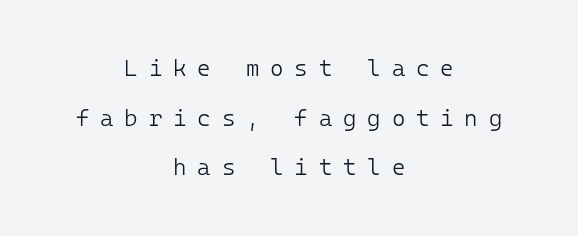
The image shows 23 px text type, upright; set centered, loose line spacing (2.16x), unusually wide letter spacing (+0.47 em), not underlined.
